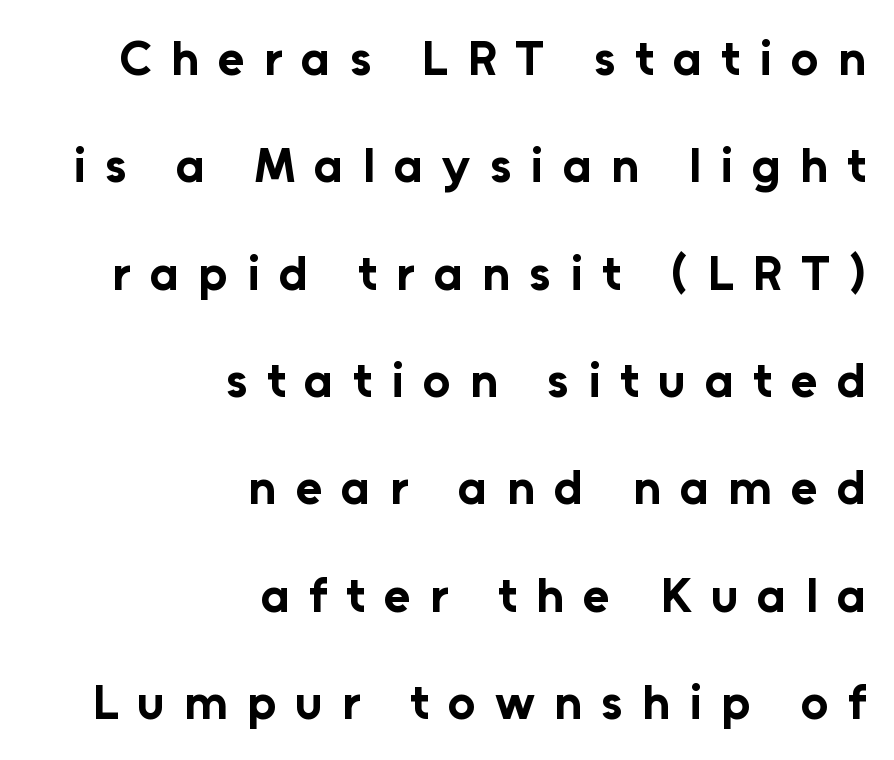
Q: Is the text bold? A: Yes.
Q: Is the text italic (slanted)? A: No, it is upright.
Q: Is the typeface a serif or a sans-serif typeface? A: Sans-serif.
Q: Is the text underlined? A: No.
Q: How is the paragraph aligned? A: Right-aligned.
Q: Is the spacing between letters normal or unusually wide? A: Unusually wide.
Q: Is the spacing between lines tight, normal or loose? A: Loose.
Q: Width (condensed, normal, or wide)? A: Normal.
Q: Stroke contrast? A: Low.
Q: x-height? A: Medium.
Q: Monospaced? A: No.
